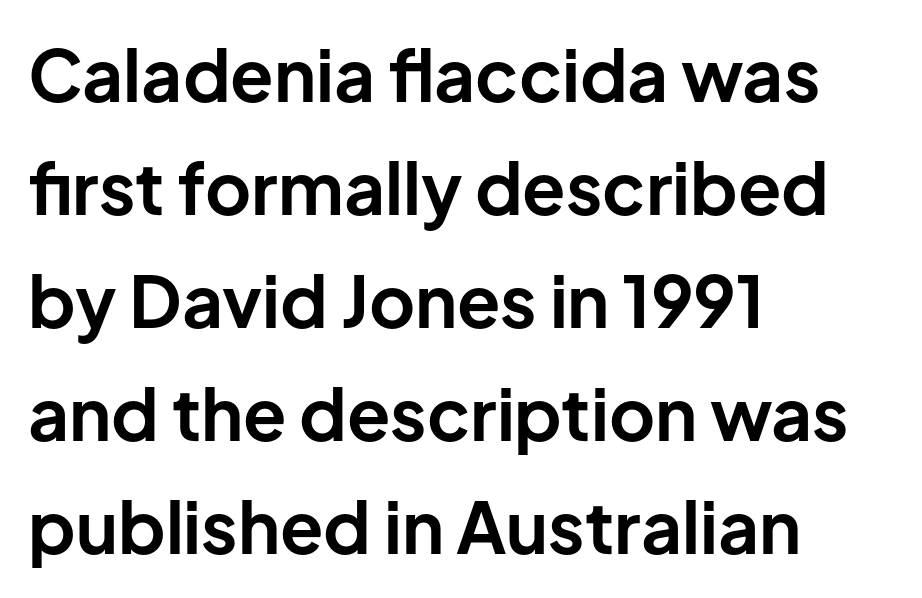
Q: Is the text bold? A: Yes.
Q: Is the text italic (slanted)? A: No, it is upright.
Q: Is the typeface a serif or a sans-serif typeface? A: Sans-serif.
Q: Is the text underlined? A: No.
Q: How is the paragraph aligned? A: Left-aligned.
Q: Is the spacing between letters normal or unusually wide? A: Normal.
Q: Is the spacing between lines tight, normal or loose? A: Normal.
Q: Width (condensed, normal, or wide)? A: Normal.
Q: Stroke contrast? A: Low.
Q: x-height? A: Medium.
Q: Monospaced? A: No.
